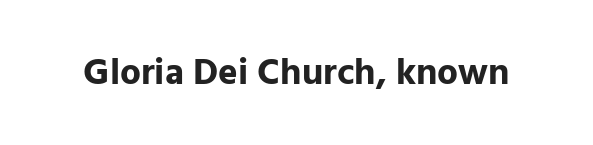
The image shows 37 px bold sans-serif type, upright; set normal letter spacing, not underlined; low stroke contrast and a medium x-height.
